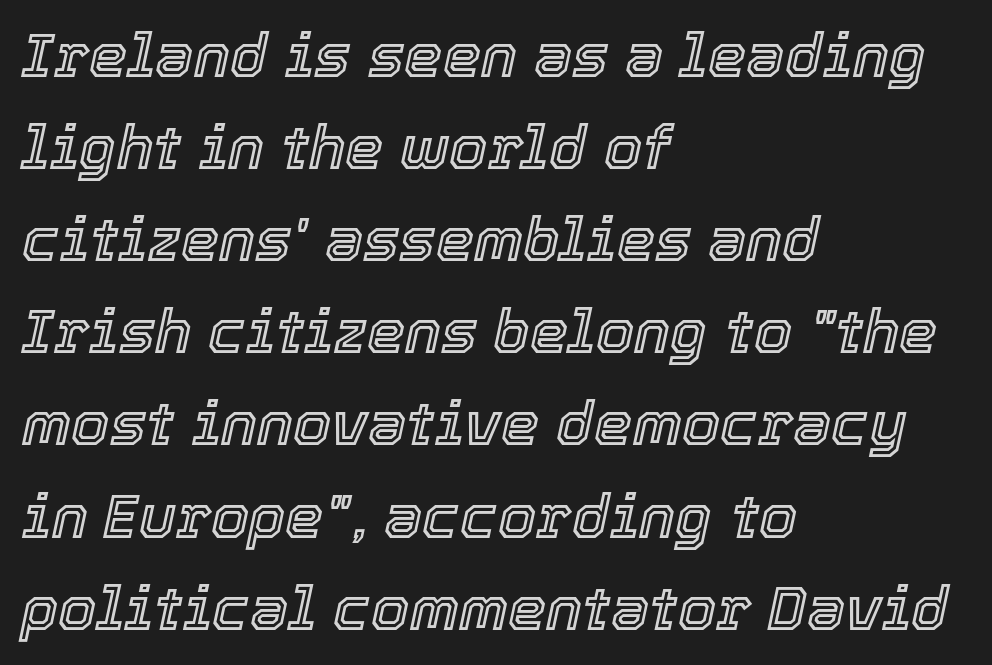
{"italic": "yes", "lean": "right", "slant_degrees": 12, "width": "normal", "x_height": "medium", "monospaced": "no", "underline": "no", "align": "left", "line_spacing": "normal", "line_spacing_ratio": 1.51, "letter_spacing": "normal", "letter_spacing_em": 0.0, "glyph_px": 61}
